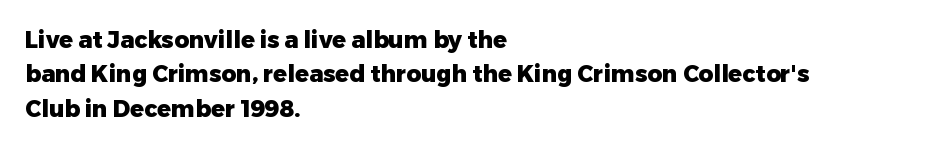
The image shows 23 px bold type, upright; set left-aligned, normal line spacing (1.49x), normal letter spacing, not underlined.
